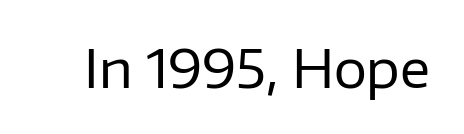
The image shows 52 px regular-weight sans-serif type, upright; set normal letter spacing, not underlined; low stroke contrast and a medium x-height.
